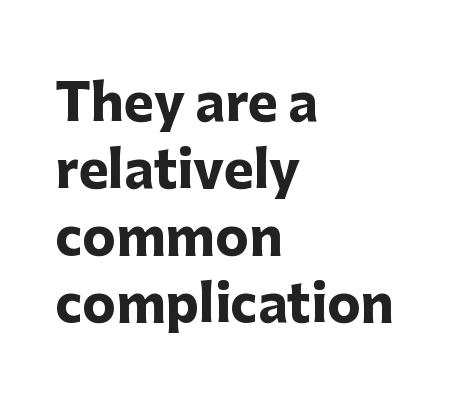
The image shows 50 px heavy sans-serif type, upright; set left-aligned, normal line spacing (1.34x), normal letter spacing, not underlined; low stroke contrast and a medium x-height.
